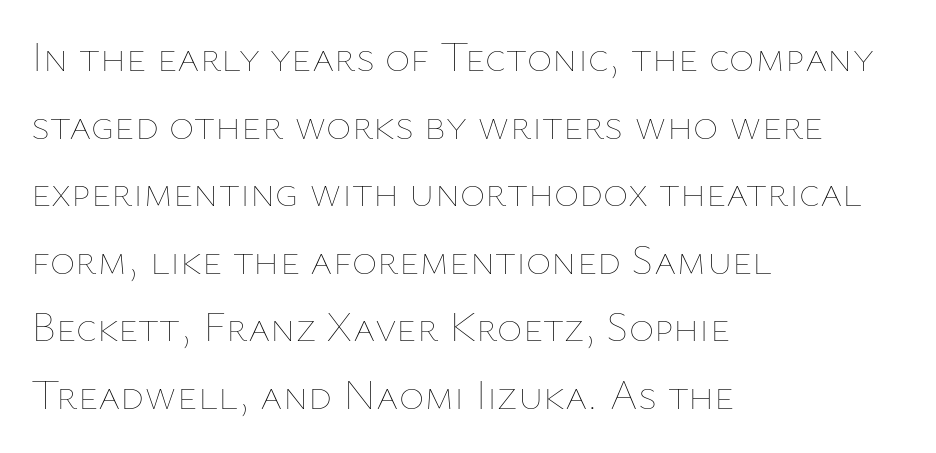
{"italic": "no", "bold": "no", "weight": "thin", "width": "normal", "stroke_contrast": "low", "x_height": "medium", "monospaced": "no", "underline": "no", "align": "left", "line_spacing": "normal", "line_spacing_ratio": 1.57, "letter_spacing": "normal", "letter_spacing_em": 0.0, "glyph_px": 43}
